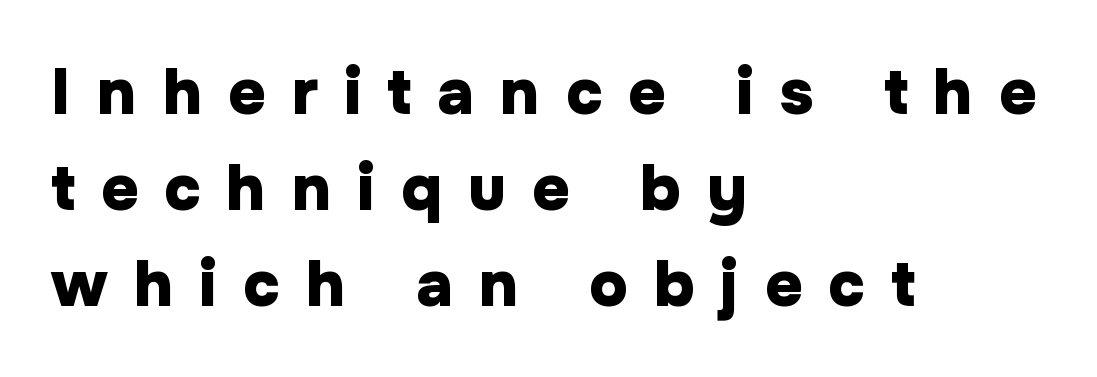
Q: Is the text bold? A: Yes.
Q: Is the text italic (slanted)? A: No, it is upright.
Q: Is the typeface a serif or a sans-serif typeface? A: Sans-serif.
Q: Is the text underlined? A: No.
Q: How is the paragraph aligned? A: Left-aligned.
Q: Is the spacing between letters normal or unusually wide? A: Unusually wide.
Q: Is the spacing between lines tight, normal or loose? A: Normal.
Q: Width (condensed, normal, or wide)? A: Normal.
Q: Stroke contrast? A: Low.
Q: x-height? A: Medium.
Q: Monospaced? A: No.
